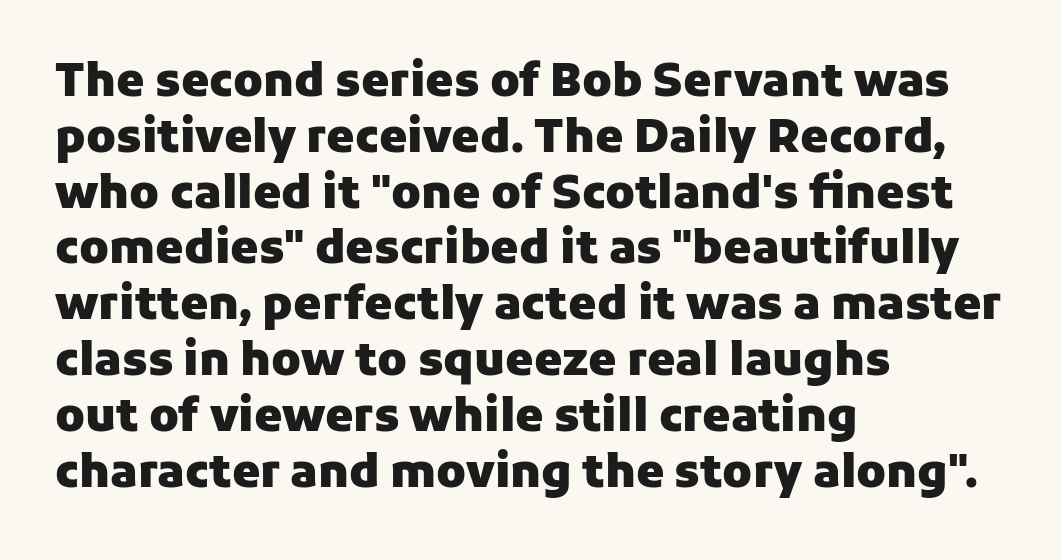
Q: Is the text bold? A: Yes.
Q: Is the text italic (slanted)? A: No, it is upright.
Q: Is the typeface a serif or a sans-serif typeface? A: Sans-serif.
Q: Is the text underlined? A: No.
Q: How is the paragraph aligned? A: Left-aligned.
Q: Is the spacing between letters normal or unusually wide? A: Normal.
Q: Width (condensed, normal, or wide)? A: Normal.
Q: Stroke contrast? A: Low.
Q: x-height? A: Medium.
Q: Monospaced? A: No.
